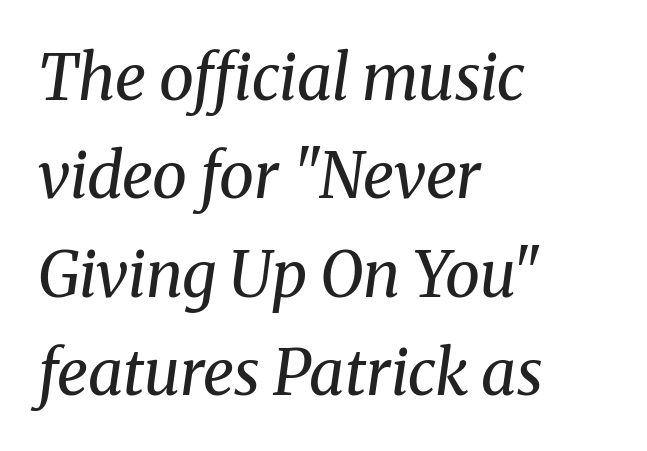
The image shows 63 px regular-weight serif type, italic (leaning right); set left-aligned, normal line spacing (1.56x), normal letter spacing, not underlined; medium stroke contrast and a medium x-height.
